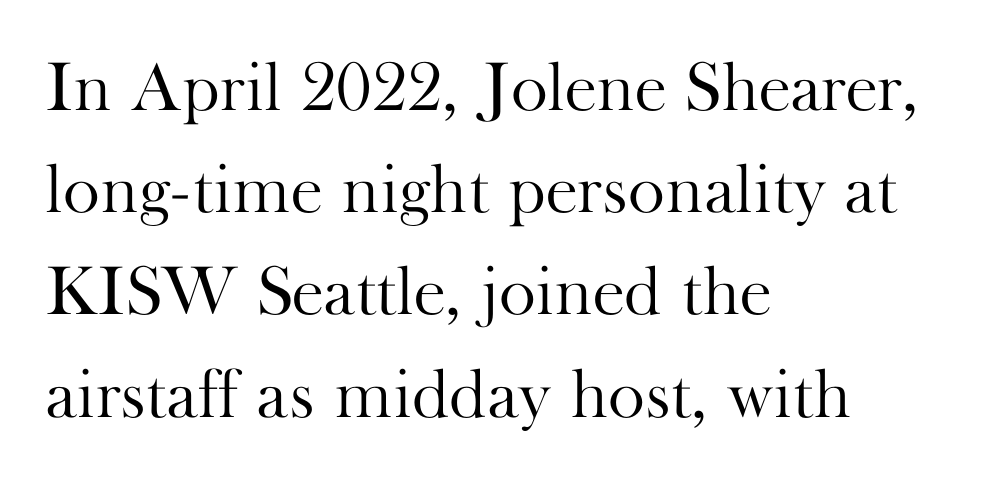
The image shows 70 px light serif type, upright; set left-aligned, normal line spacing (1.46x), normal letter spacing, not underlined; high stroke contrast and a small x-height.
